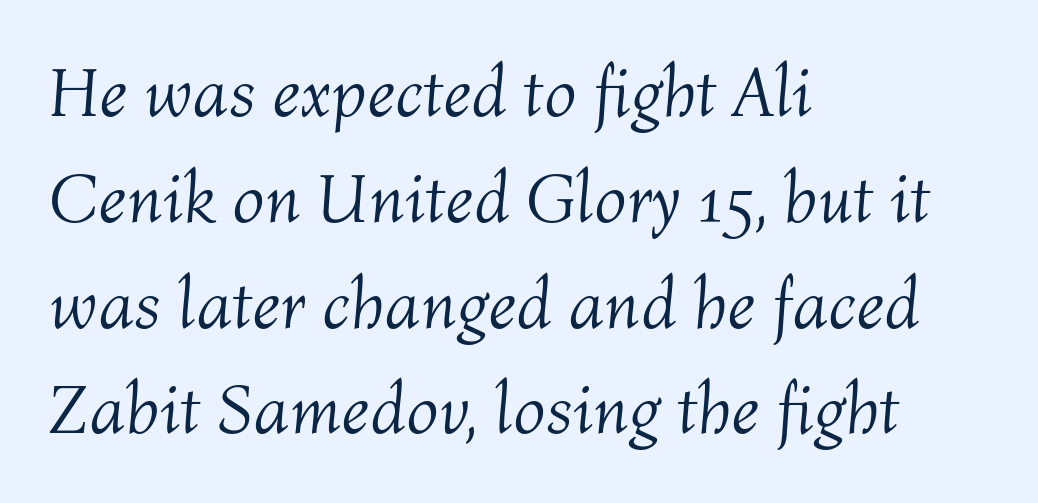
Q: Is the text bold? A: No.
Q: Is the text italic (slanted)? A: Yes, it leans right by about 4 degrees.
Q: Is the text underlined? A: No.
Q: How is the paragraph aligned? A: Left-aligned.
Q: Is the spacing between letters normal or unusually wide? A: Normal.
Q: Is the spacing between lines tight, normal or loose? A: Normal.
Q: Width (condensed, normal, or wide)? A: Normal.
Q: Stroke contrast? A: Medium.
Q: x-height? A: Medium.
Q: Monospaced? A: No.
